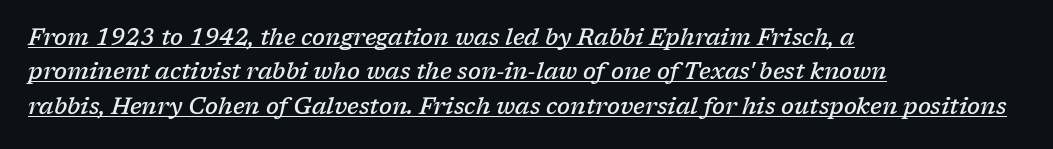
The image shows 23 px text type, italic (leaning right); set left-aligned, normal line spacing (1.5x), normal letter spacing, underlined.
